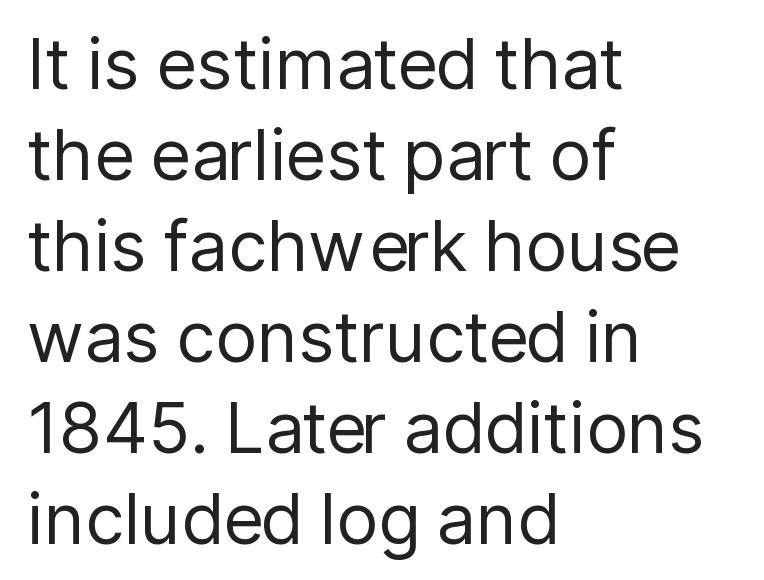
The face used here is proportionally spaced, like ordinary book or web type. This reads as an unemphasized weight, regular at the heaviest. One-word summary of the alignment: left. Does extra space separate the letters? No, they use regular spacing. Classification — sans serif.
